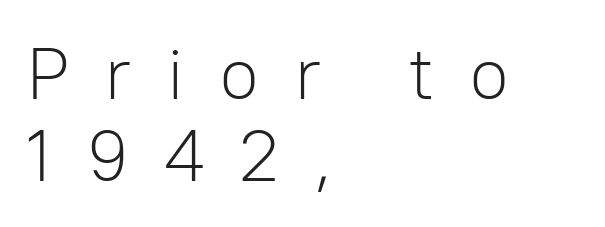
{"serif": "no", "italic": "no", "bold": "no", "weight": "light", "width": "normal", "stroke_contrast": "low", "x_height": "medium", "monospaced": "no", "underline": "no", "align": "left", "line_spacing": "tight", "line_spacing_ratio": 1.12, "letter_spacing": "wide", "letter_spacing_em": 0.47, "glyph_px": 73}
